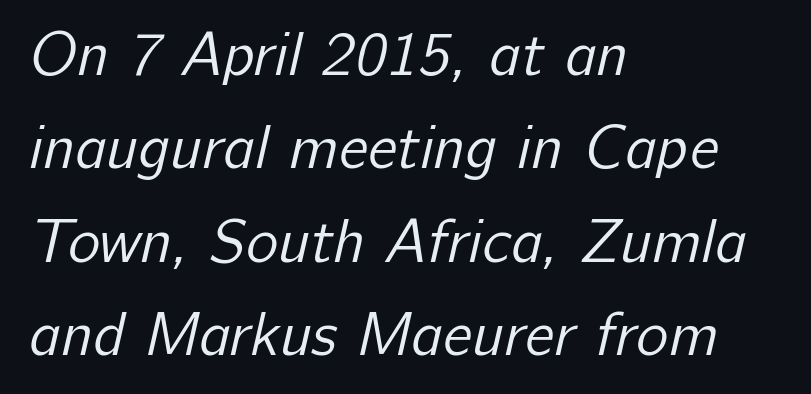
The image shows 61 px regular-weight sans-serif type; set left-aligned, normal line spacing (1.53x), normal letter spacing, not underlined; low stroke contrast and a medium x-height.
